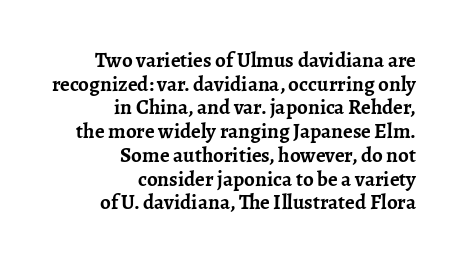
{"italic": "no", "bold": "yes", "underline": "no", "align": "right", "line_spacing": "tight", "line_spacing_ratio": 1.13, "letter_spacing": "normal", "letter_spacing_em": 0.0, "glyph_px": 21}
